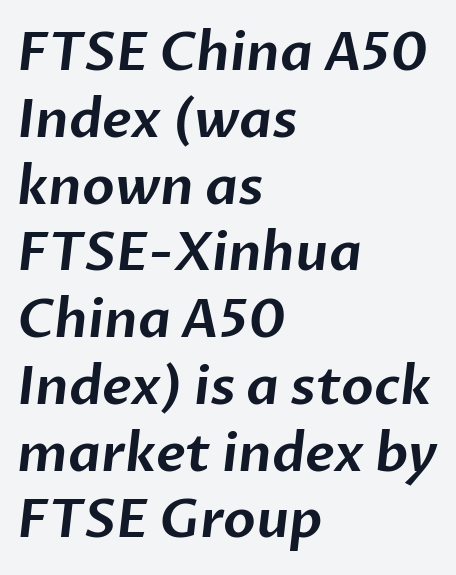
{"serif": "no", "width": "normal", "stroke_contrast": "low", "x_height": "medium", "monospaced": "no", "underline": "no", "align": "left", "line_spacing": "normal", "line_spacing_ratio": 1.26, "letter_spacing": "normal", "letter_spacing_em": 0.0, "glyph_px": 53}
